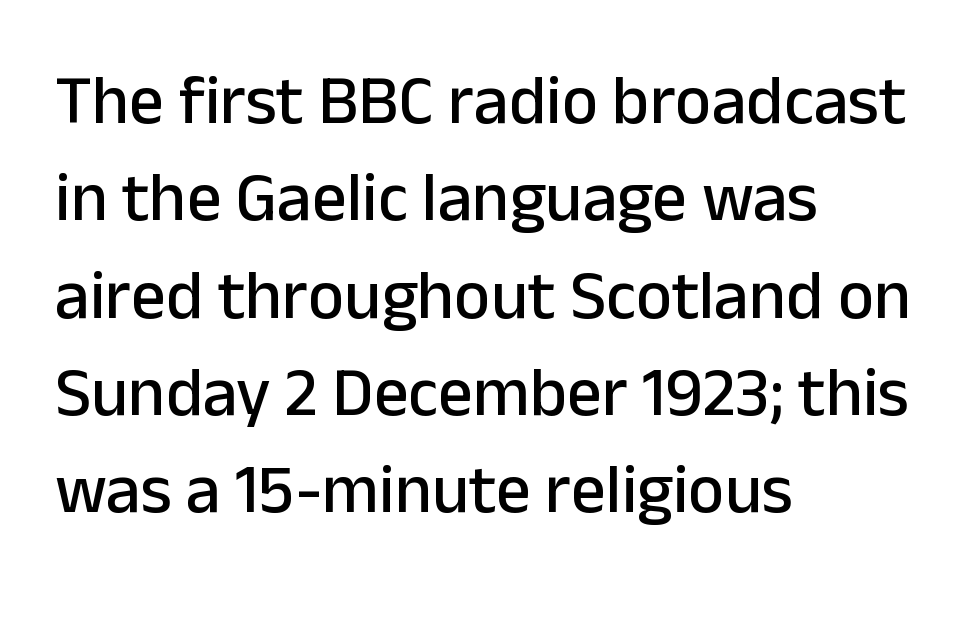
Q: Is the text italic (slanted)? A: No, it is upright.
Q: Is the typeface a serif or a sans-serif typeface? A: Sans-serif.
Q: Is the text underlined? A: No.
Q: How is the paragraph aligned? A: Left-aligned.
Q: Is the spacing between letters normal or unusually wide? A: Normal.
Q: Is the spacing between lines tight, normal or loose? A: Normal.
Q: Width (condensed, normal, or wide)? A: Normal.
Q: Stroke contrast? A: Low.
Q: x-height? A: Medium.
Q: Monospaced? A: No.
